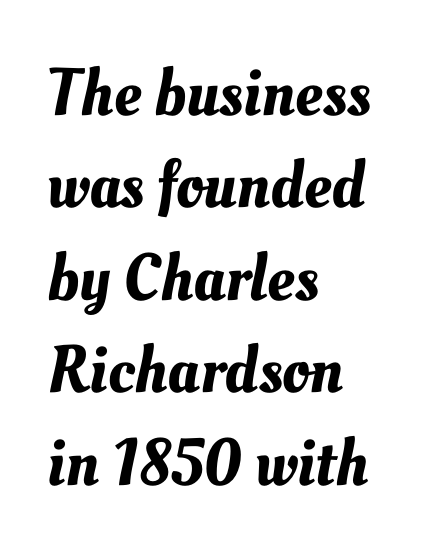
No extra tracking has been applied to these lines. A classic flush-left, rag-right setting is used for this passage. Successive baselines arrive at the customary interval. The passage shown is typed in a proportional face where columns would drift.
